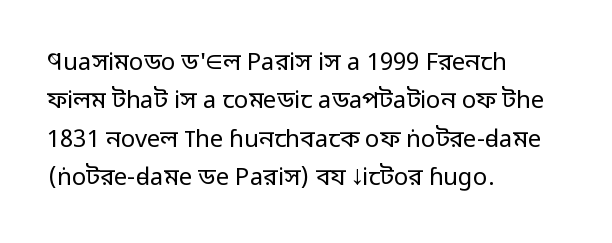
{"italic": "no", "bold": "no", "underline": "no", "align": "left", "line_spacing": "normal", "line_spacing_ratio": 1.6, "letter_spacing": "normal", "letter_spacing_em": 0.0, "glyph_px": 24}
